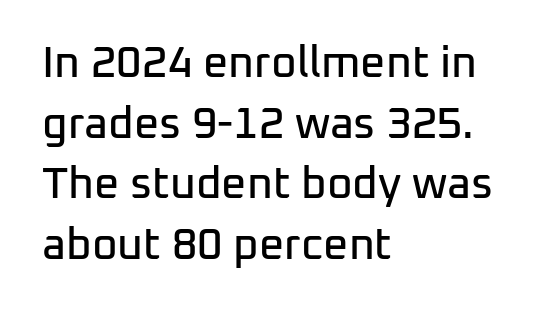
Q: Is the text italic (slanted)? A: No, it is upright.
Q: Is the typeface a serif or a sans-serif typeface? A: Sans-serif.
Q: Is the text underlined? A: No.
Q: How is the paragraph aligned? A: Left-aligned.
Q: Is the spacing between letters normal or unusually wide? A: Normal.
Q: Is the spacing between lines tight, normal or loose? A: Normal.
Q: Width (condensed, normal, or wide)? A: Normal.
Q: Stroke contrast? A: Low.
Q: x-height? A: Medium.
Q: Monospaced? A: No.
